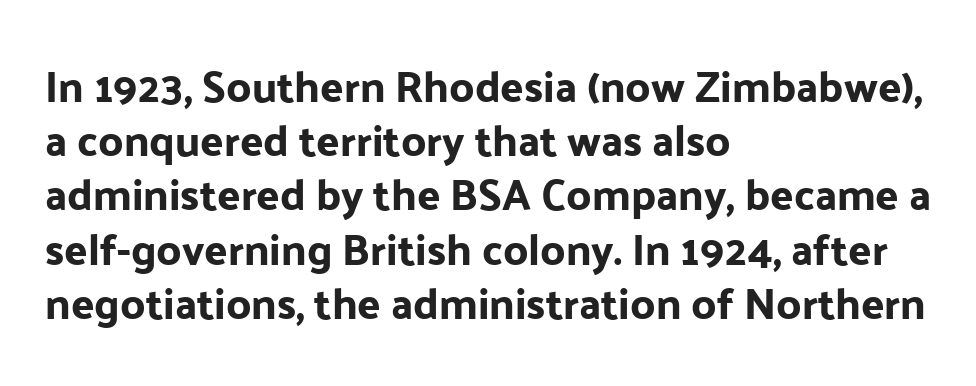
If you drew a ruler down the left edge, every line would touch it. The strip under each line holds only bare page. Think of a printed novel: that variable character pitch is what you see here. Characters remain perfectly vertical along every line.
